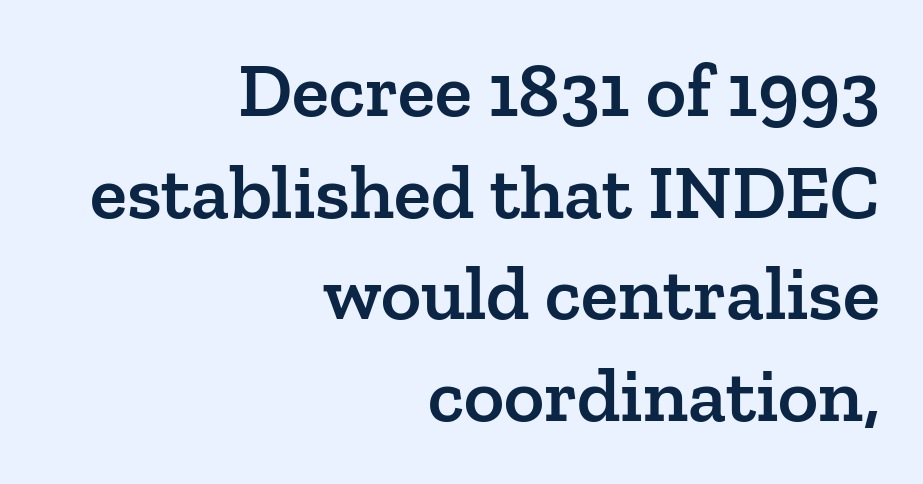
{"serif": "yes", "italic": "no", "bold": "semi", "weight": "semibold", "width": "normal", "stroke_contrast": "low", "x_height": "medium", "monospaced": "no", "underline": "no", "align": "right", "line_spacing": "normal", "line_spacing_ratio": 1.32, "letter_spacing": "normal", "letter_spacing_em": 0.0, "glyph_px": 77}
